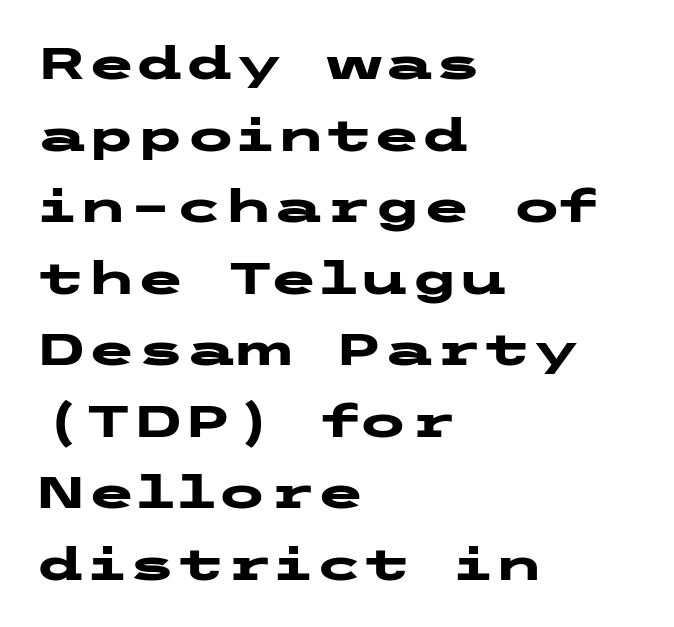
The specimen omits any rule beneath the text block's lines. This rendering employs a face without finishing strokes, i.e., a sans-serif. Is there any slant? The stems are plumb. Inter-character spacing is left at the font's built-in metrics. Layout note: lines flush left. The typesetting leans heavy: a genuine bold.
